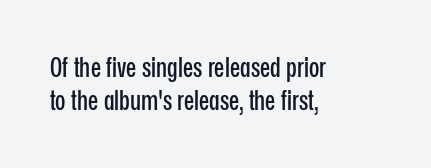
{"italic": "no", "underline": "no", "align": "left", "line_spacing_ratio": 1.24, "letter_spacing": "normal", "letter_spacing_em": 0.0, "glyph_px": 27}
